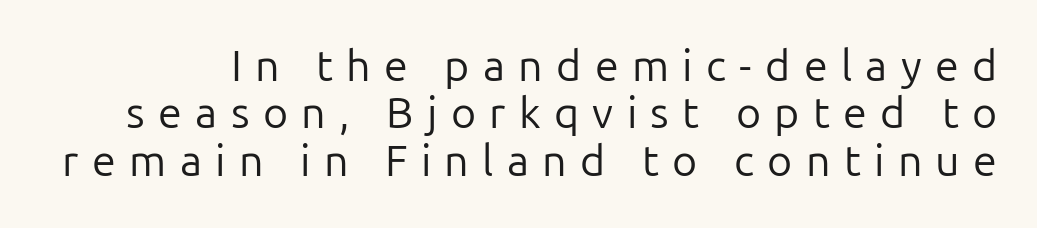
The passage shown is not underscored anywhere. This sample trades vertical openness for compactness between lines. Spacing verdict: proportional, widths tailored to each character. Counters stay open thanks to moderate or lighter strokes.
